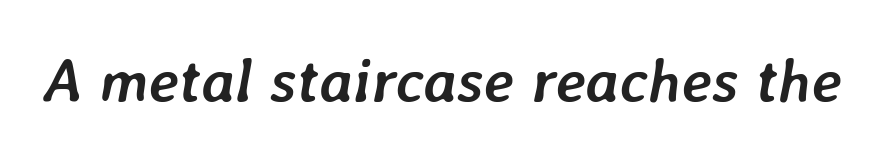
The passage shown is typed in a proportional face where columns would drift. No word sits above an underline. The typesetting leans heavy: a genuine bold. The rendering applies a slant to the glyphs.
